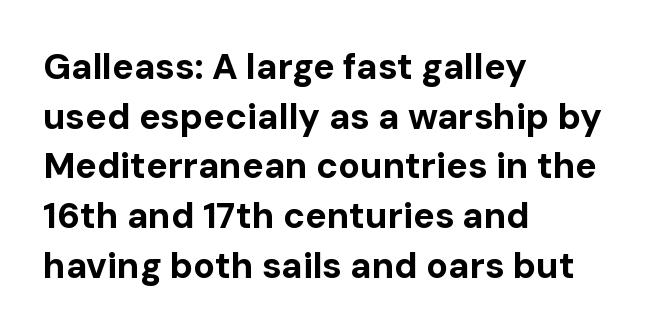
The image shows 36 px bold sans-serif type, upright; set left-aligned, normal line spacing (1.38x), normal letter spacing, not underlined; low stroke contrast and a medium x-height.
